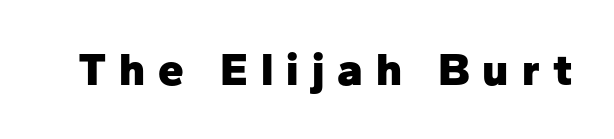
{"serif": "no", "italic": "no", "bold": "yes", "weight": "heavy", "width": "normal", "stroke_contrast": "low", "x_height": "medium", "monospaced": "no", "underline": "no", "letter_spacing": "wide", "letter_spacing_em": 0.28, "glyph_px": 46}
